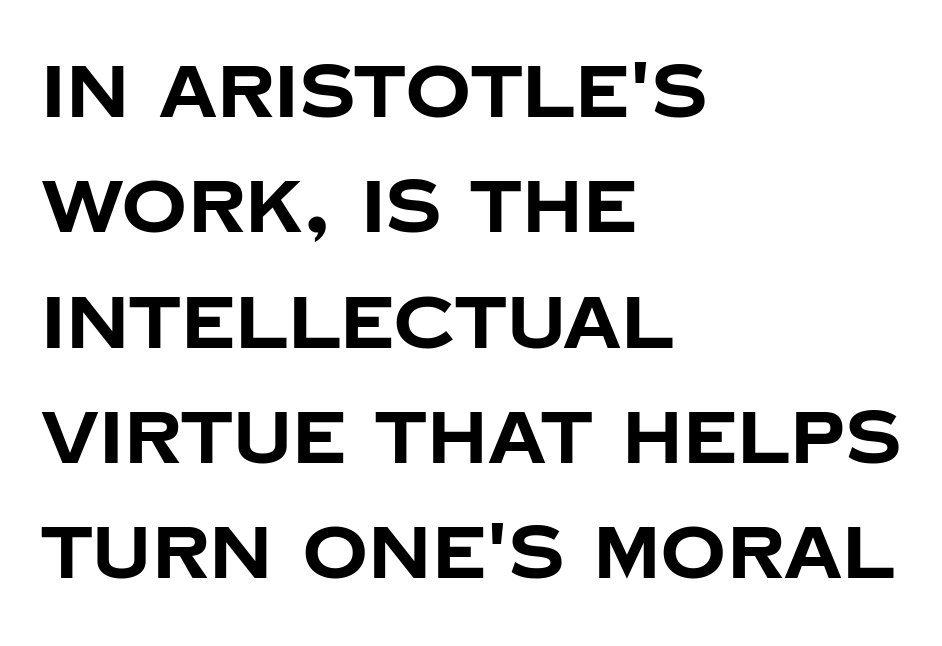
{"serif": "no", "italic": "no", "bold": "yes", "weight": "bold", "width": "normal", "stroke_contrast": "low", "x_height": "large", "monospaced": "no", "underline": "no", "align": "left", "line_spacing": "normal", "line_spacing_ratio": 1.58, "letter_spacing": "normal", "letter_spacing_em": 0.0, "glyph_px": 73}
